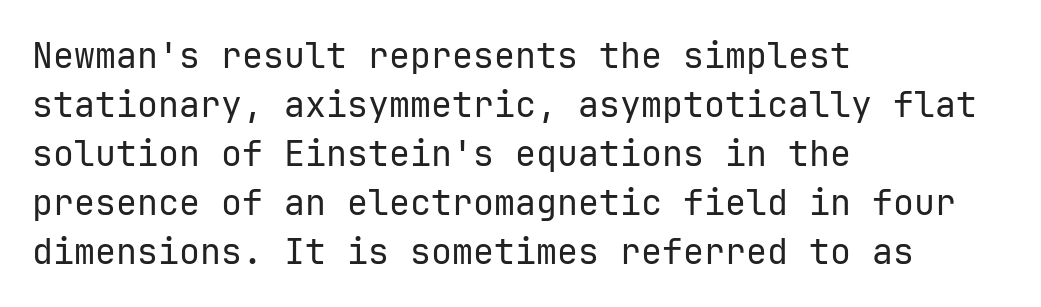
Every character here occupies the same horizontal width, giving the sample a typewriter-like rhythm. Posture: vertical. Regular leading. The ragged edge is on the right, which tells us the setting is flush left. This reads as an unemphasized weight, regular at the heaviest.
